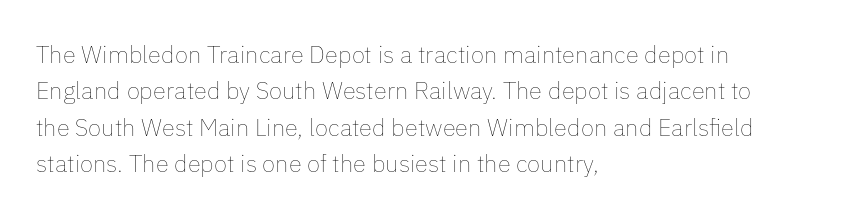
The foot of each line stays bare and open. These lines stack with their left ends in a neat column. Italic: no, the glyphs are upright roman. These lines sit exactly where default settings would place them.
